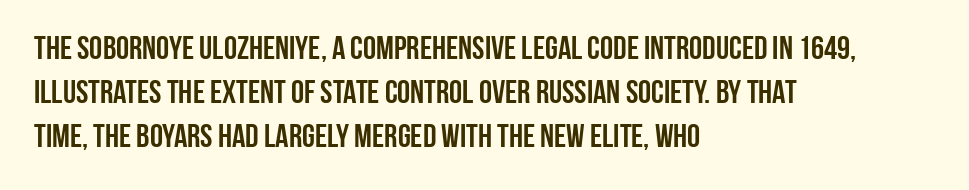
Q: Is the text italic (slanted)? A: No, it is upright.
Q: Is the typeface a serif or a sans-serif typeface? A: Sans-serif.
Q: Is the text underlined? A: No.
Q: How is the paragraph aligned? A: Left-aligned.
Q: Is the spacing between letters normal or unusually wide? A: Normal.
Q: Is the spacing between lines tight, normal or loose? A: Normal.
Q: Width (condensed, normal, or wide)? A: Condensed.
Q: Stroke contrast? A: Low.
Q: x-height? A: Large.
Q: Monospaced? A: No.
